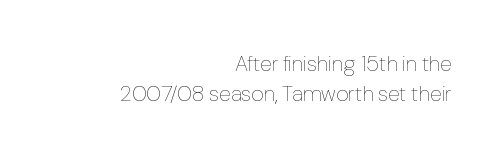
Q: Is the text bold? A: No.
Q: Is the text italic (slanted)? A: No, it is upright.
Q: Is the text underlined? A: No.
Q: How is the paragraph aligned? A: Right-aligned.
Q: Is the spacing between letters normal or unusually wide? A: Normal.
Q: Is the spacing between lines tight, normal or loose? A: Normal.
